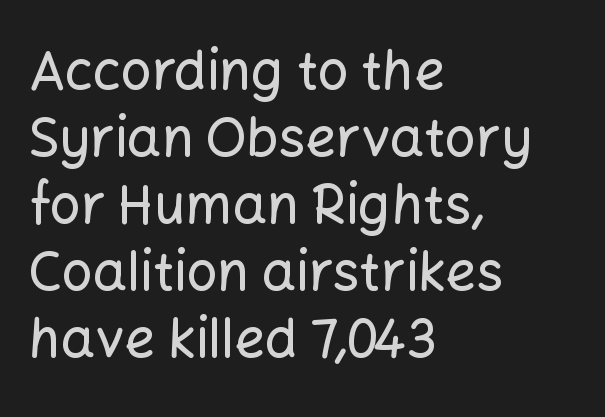
Q: Is the text italic (slanted)? A: No, it is upright.
Q: Is the typeface a serif or a sans-serif typeface? A: Sans-serif.
Q: Is the text underlined? A: No.
Q: How is the paragraph aligned? A: Left-aligned.
Q: Is the spacing between letters normal or unusually wide? A: Normal.
Q: Width (condensed, normal, or wide)? A: Normal.
Q: Stroke contrast? A: Low.
Q: x-height? A: Medium.
Q: Monospaced? A: No.
